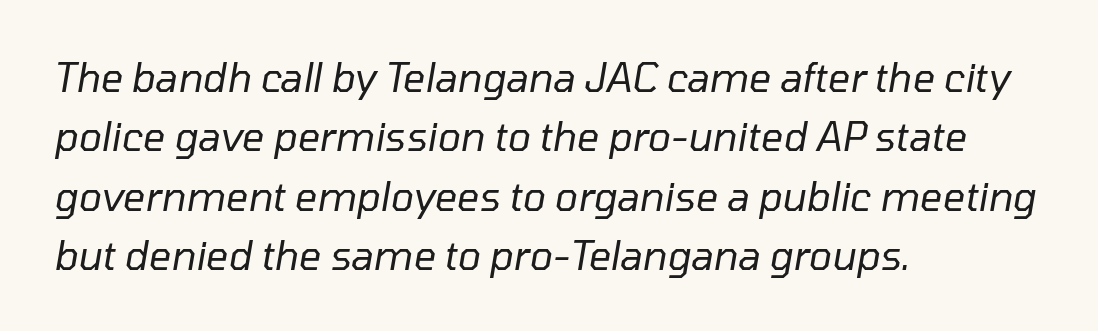
{"italic": "yes", "lean": "right", "slant_degrees": 10, "bold": "no", "weight": "regular", "width": "normal", "stroke_contrast": "low", "x_height": "medium", "monospaced": "no", "underline": "no", "align": "left", "line_spacing": "normal", "line_spacing_ratio": 1.52, "letter_spacing": "normal", "letter_spacing_em": 0.0, "glyph_px": 39}
